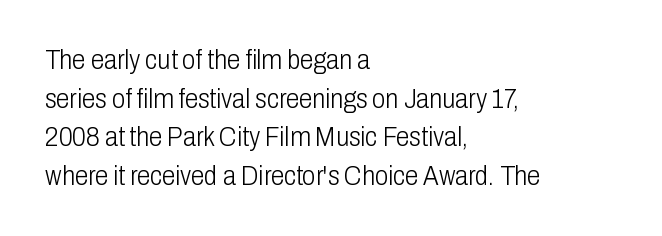
{"italic": "no", "bold": "no", "underline": "no", "align": "left", "line_spacing": "normal", "line_spacing_ratio": 1.43, "letter_spacing": "normal", "letter_spacing_em": 0.0, "glyph_px": 27}
